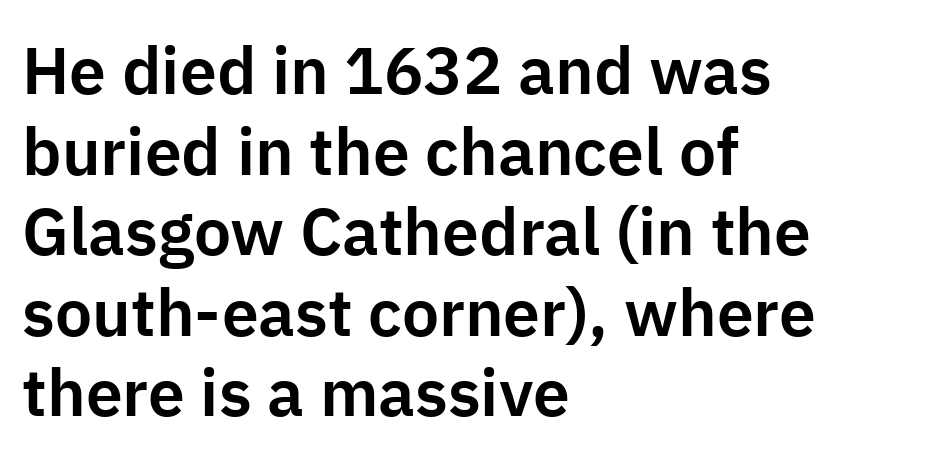
This sample uses an upright cut, with every glyph sitting square on the baseline. The face used here is proportionally spaced, like ordinary book or web type. All the whitespace from short lines collects on the right. Any mark beneath the type? The region is blank.
